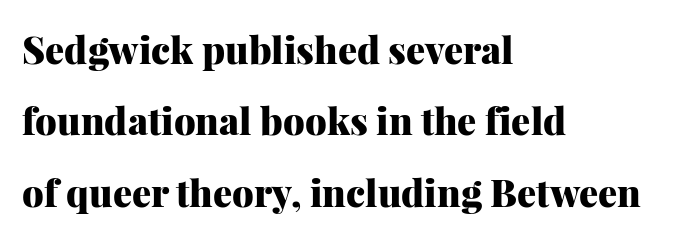
The image shows 38 px heavy serif type, upright; set left-aligned, line spacing 1.88x, normal letter spacing, not underlined; medium stroke contrast and a medium x-height.
